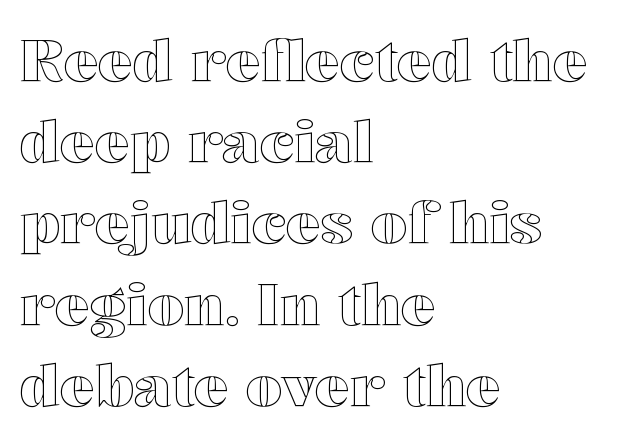
The ragged edge is on the right, which tells us the setting is flush left. Posture: straight, roman, zero tilt. A typesetter would call this proportional, since set widths differ per character. A bare baseline throughout the passage. A typesetter would call this leading conventional body-copy spacing.
